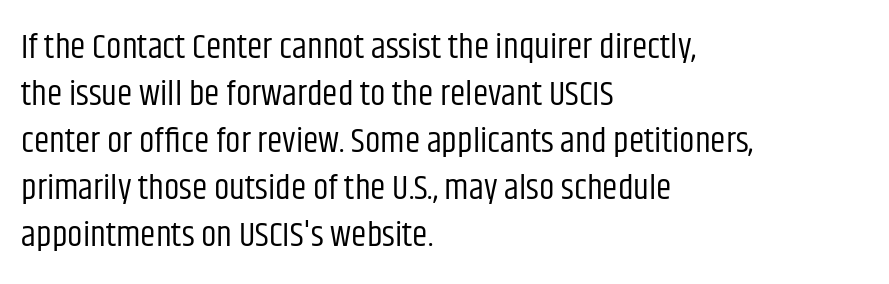
Q: Is the text bold? A: No.
Q: Is the text italic (slanted)? A: No, it is upright.
Q: Is the typeface a serif or a sans-serif typeface? A: Sans-serif.
Q: Is the text underlined? A: No.
Q: How is the paragraph aligned? A: Left-aligned.
Q: Is the spacing between letters normal or unusually wide? A: Normal.
Q: Is the spacing between lines tight, normal or loose? A: Normal.
Q: Width (condensed, normal, or wide)? A: Condensed.
Q: Stroke contrast? A: Low.
Q: x-height? A: Large.
Q: Monospaced? A: No.
